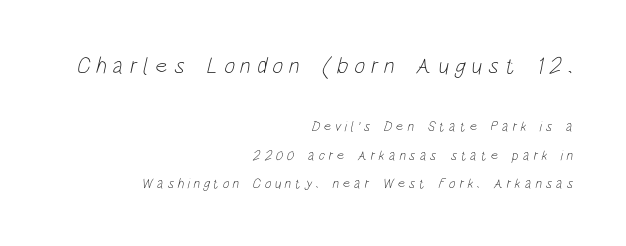
Q: Is the text bold? A: No.
Q: Is the text underlined? A: No.
Q: How is the paragraph aligned? A: Right-aligned.
Q: Is the spacing between letters normal or unusually wide? A: Unusually wide.
Q: Is the spacing between lines tight, normal or loose? A: Loose.
Q: Which block of text is set in a larger size, the first (top) or the second (bottom)? A: The first (top) one.
